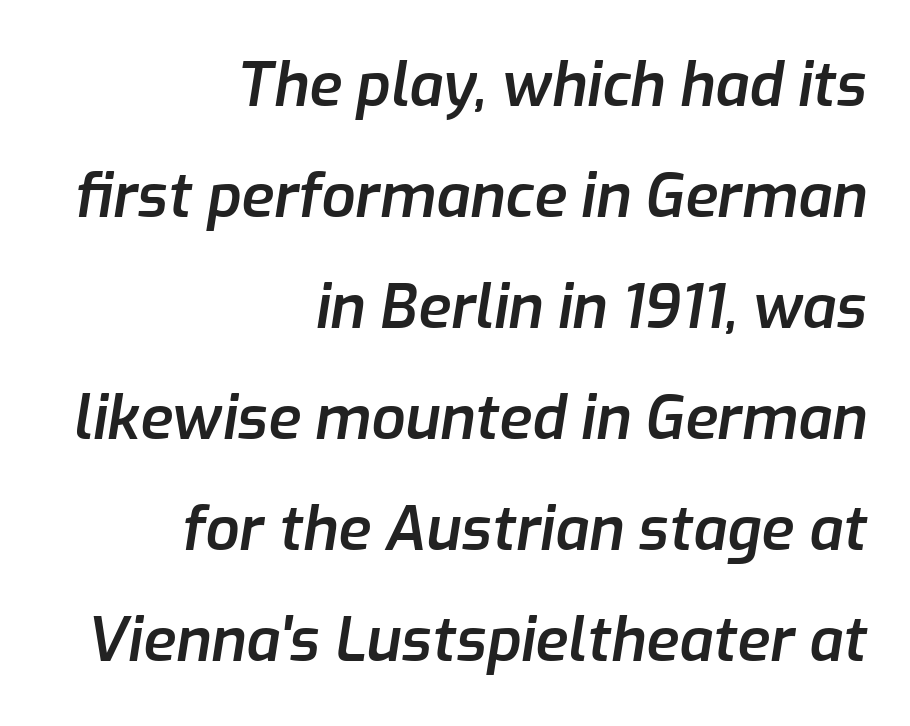
Q: Is the text bold? A: Semi-bold.
Q: Is the text italic (slanted)? A: Yes, it leans right by about 9 degrees.
Q: Is the text underlined? A: No.
Q: How is the paragraph aligned? A: Right-aligned.
Q: Is the spacing between letters normal or unusually wide? A: Normal.
Q: Width (condensed, normal, or wide)? A: Normal.
Q: Stroke contrast? A: Low.
Q: x-height? A: Medium.
Q: Monospaced? A: No.
